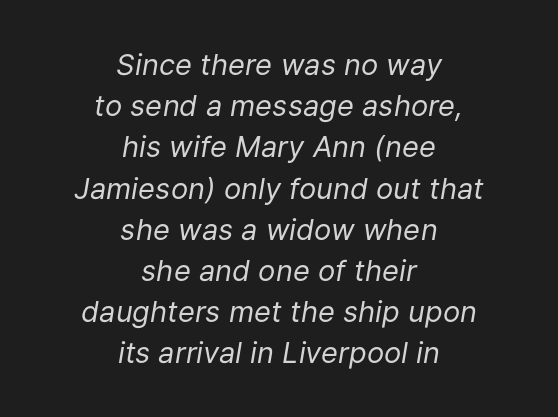
{"italic": "yes", "lean": "right", "slant_degrees": 9, "bold": "no", "weight": "regular", "width": "normal", "stroke_contrast": "low", "x_height": "medium", "monospaced": "no", "underline": "no", "align": "center", "line_spacing": "normal", "line_spacing_ratio": 1.42, "letter_spacing": "normal", "letter_spacing_em": 0.0, "glyph_px": 29}
